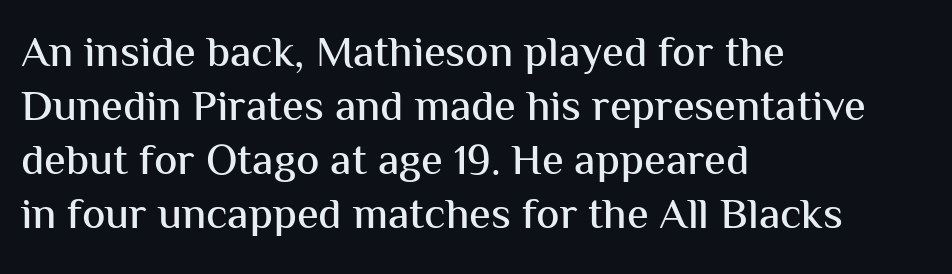
A roman cut, with each character standing at attention. Here the designer chose a conventional face with non-uniform glyph widths. Does the copy run flush right? No — it runs flush left. The designer went with a sans here, leaving each stem footless. The space directly below the letters is spotless. Here the glyphs are tracked normally, forming tight word shapes.
